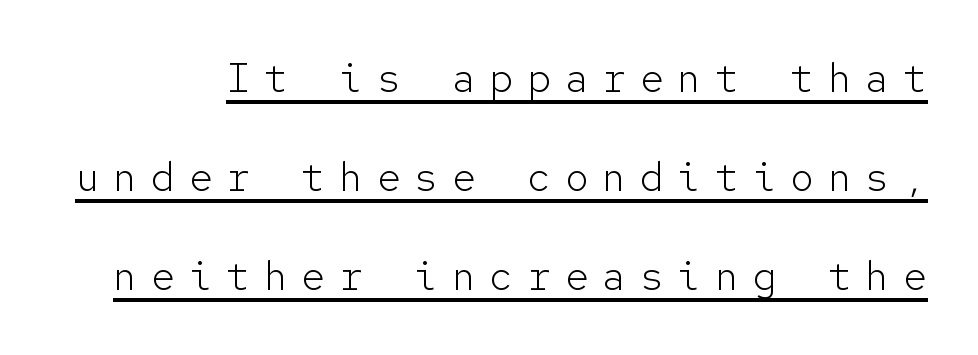
This sample uses expanded letter spacing, leaving extra air between glyphs. Airy leading. Beneath each row of characters lies a ruled line. This is the regular roman posture of the typeface. In terms of letterform style, serifs are entirely absent. The font sits on the lighter half of the weight spectrum, regular included.
